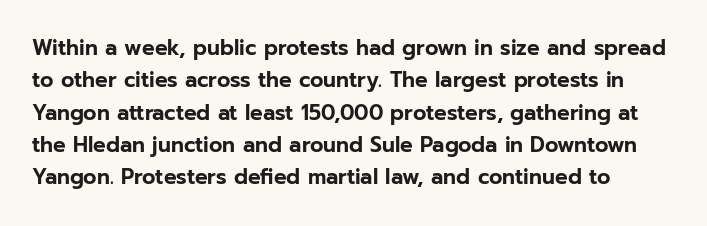
{"italic": "no", "underline": "no", "align": "left", "line_spacing": "normal", "line_spacing_ratio": 1.54, "letter_spacing": "normal", "letter_spacing_em": 0.0, "glyph_px": 21}
